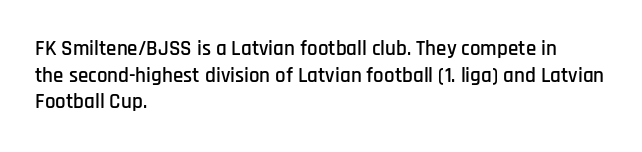
The image shows 21 px text type, upright; set left-aligned, normal line spacing (1.27x), normal letter spacing, not underlined.
